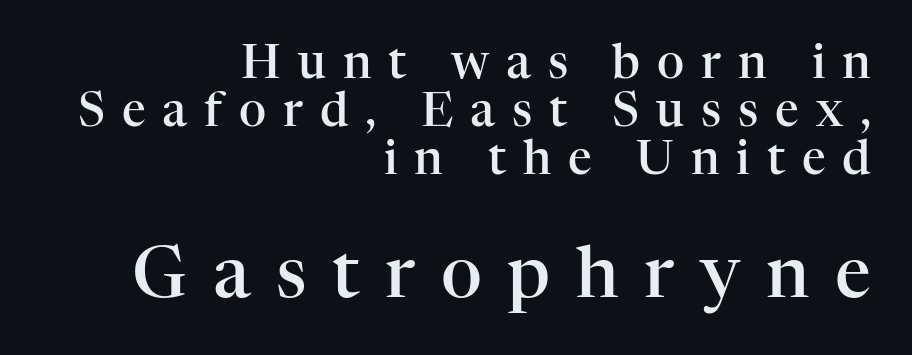
Q: Is the text bold? A: Semi-bold.
Q: Is the text italic (slanted)? A: No, it is upright.
Q: Is the typeface a serif or a sans-serif typeface? A: Serif.
Q: Is the text underlined? A: No.
Q: How is the paragraph aligned? A: Right-aligned.
Q: Is the spacing between letters normal or unusually wide? A: Unusually wide.
Q: Is the spacing between lines tight, normal or loose? A: Tight.
Q: Which block of text is set in a larger size, the first (top) or the second (bottom)? A: The second (bottom) one.
Q: Width (condensed, normal, or wide)? A: Normal.
Q: Stroke contrast? A: High.
Q: x-height? A: Medium.
Q: Monospaced? A: No.
